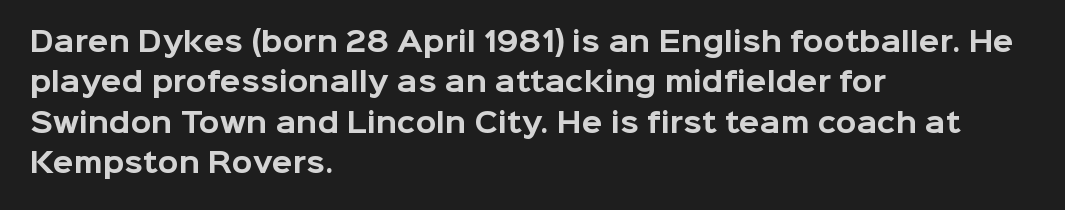
Q: Is the text bold? A: Yes.
Q: Is the text italic (slanted)? A: No, it is upright.
Q: Is the text underlined? A: No.
Q: How is the paragraph aligned? A: Left-aligned.
Q: Is the spacing between letters normal or unusually wide? A: Normal.
Q: Is the spacing between lines tight, normal or loose? A: Normal.
